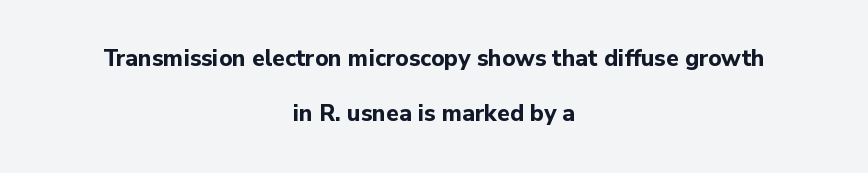
The image shows 23 px bold type, upright; set centered, loose line spacing (2.41x), normal letter spacing, not underlined.
